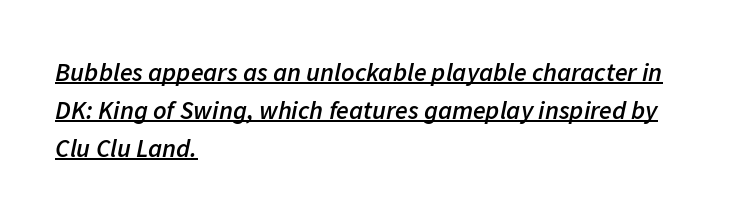
The image shows 26 px text type, italic (leaning right); set left-aligned, normal line spacing (1.46x), normal letter spacing, underlined.
